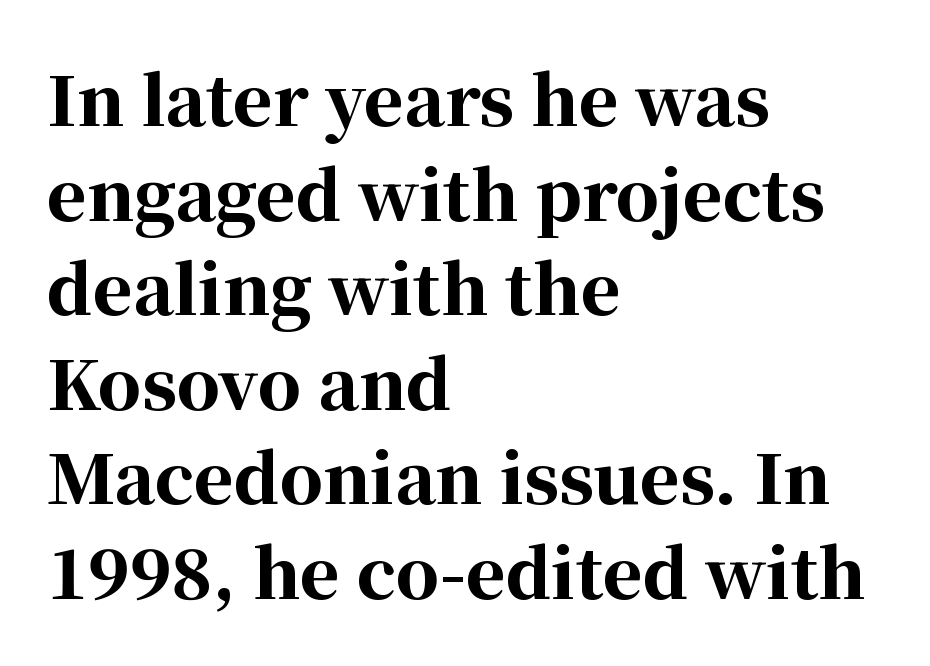
The image shows 68 px bold serif type, upright; set left-aligned, normal line spacing (1.39x), normal letter spacing, not underlined; high stroke contrast and a medium x-height.
